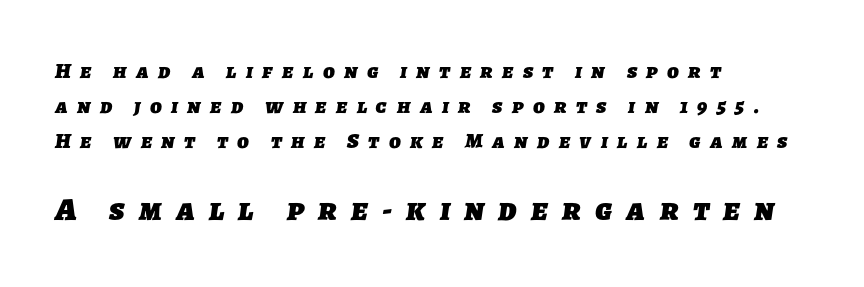
Q: Is the text bold? A: Yes.
Q: Is the typeface a serif or a sans-serif typeface? A: Sans-serif.
Q: Is the text underlined? A: No.
Q: How is the paragraph aligned? A: Left-aligned.
Q: Is the spacing between letters normal or unusually wide? A: Unusually wide.
Q: Is the spacing between lines tight, normal or loose? A: Normal.
Q: Which block of text is set in a larger size, the first (top) or the second (bottom)? A: The second (bottom) one.
Q: Width (condensed, normal, or wide)? A: Normal.
Q: Stroke contrast? A: Low.
Q: x-height? A: Medium.
Q: Monospaced? A: No.
